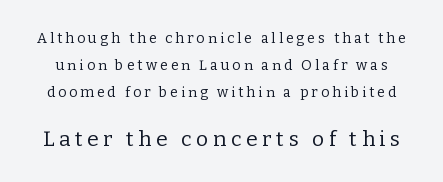
Underlining? Definitely not there. Stroke thickness stays within the range of a standard reading face or lighter. Every character sits straight up, as roman type does. Compare the two chunks: the lower has the greater cap height. The passage shown stacks its lines with a broad gap.
